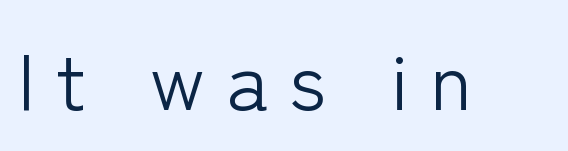
Q: Is the text bold? A: No.
Q: Is the text italic (slanted)? A: No, it is upright.
Q: Is the typeface a serif or a sans-serif typeface? A: Sans-serif.
Q: Is the text underlined? A: No.
Q: Is the spacing between letters normal or unusually wide? A: Unusually wide.
Q: Width (condensed, normal, or wide)? A: Normal.
Q: Stroke contrast? A: Low.
Q: x-height? A: Medium.
Q: Monospaced? A: No.
